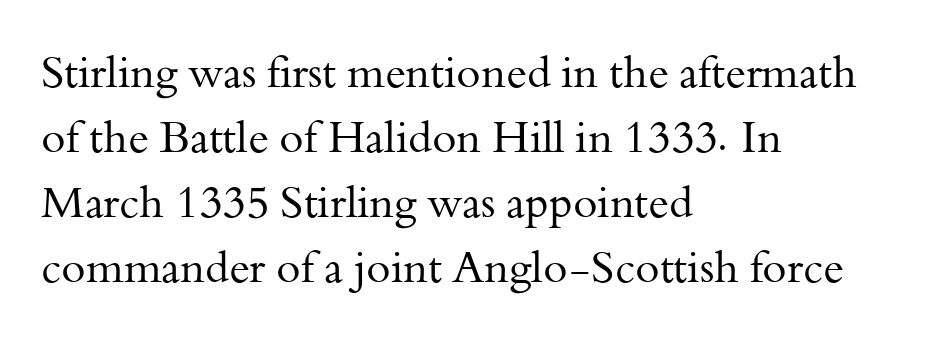
{"serif": "yes", "italic": "no", "bold": "no", "weight": "regular", "width": "normal", "stroke_contrast": "medium", "x_height": "small", "monospaced": "no", "underline": "no", "align": "left", "line_spacing": "normal", "line_spacing_ratio": 1.48, "letter_spacing": "normal", "letter_spacing_em": 0.0, "glyph_px": 44}
